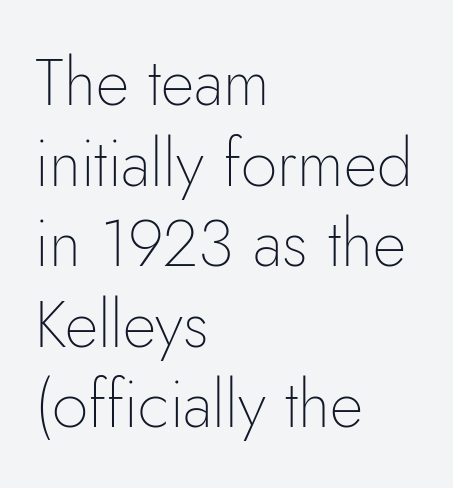
The image shows 65 px thin sans-serif type, upright; set left-aligned, line spacing 1.24x, normal letter spacing, not underlined; low stroke contrast and a small x-height.
